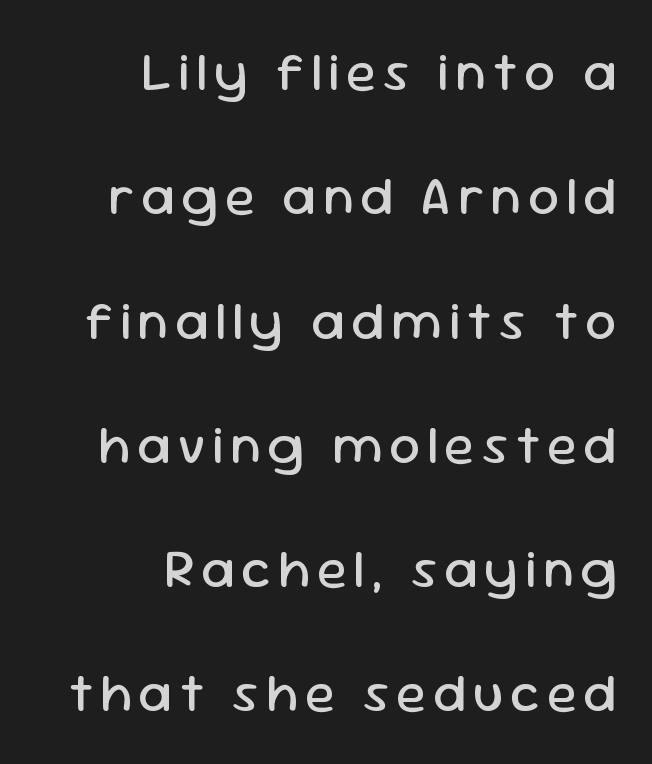
Q: Is the text bold? A: No.
Q: Is the text italic (slanted)? A: No, it is upright.
Q: Is the typeface a serif or a sans-serif typeface? A: Sans-serif.
Q: Is the text underlined? A: No.
Q: How is the paragraph aligned? A: Right-aligned.
Q: Is the spacing between lines tight, normal or loose? A: Loose.
Q: Width (condensed, normal, or wide)? A: Normal.
Q: Stroke contrast? A: Low.
Q: x-height? A: Medium.
Q: Monospaced? A: No.
